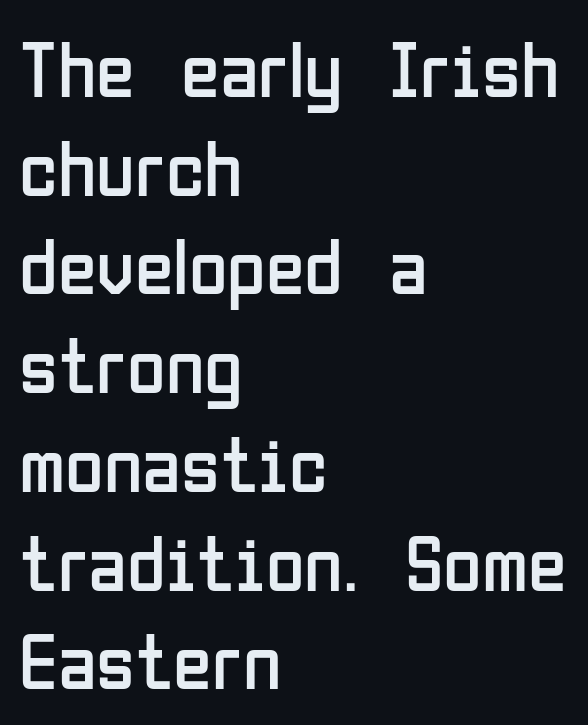
Teacher's note: observe the even left margin — that is flush-left alignment. The font family rendered here belongs to the sans-serif group. The passage shown stacks its lines at a standard gap. Heaviness? Minimal to ordinary, like unemphasized prose.
